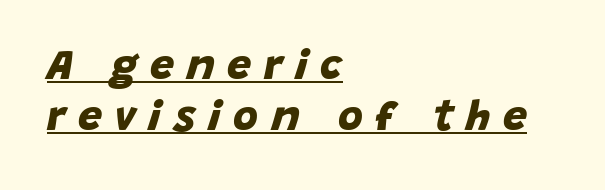
Q: Is the text bold? A: Yes.
Q: Is the typeface a serif or a sans-serif typeface? A: Sans-serif.
Q: Is the text underlined? A: Yes.
Q: How is the paragraph aligned? A: Left-aligned.
Q: Is the spacing between letters normal or unusually wide? A: Unusually wide.
Q: Width (condensed, normal, or wide)? A: Normal.
Q: Stroke contrast? A: Low.
Q: x-height? A: Large.
Q: Monospaced? A: No.
